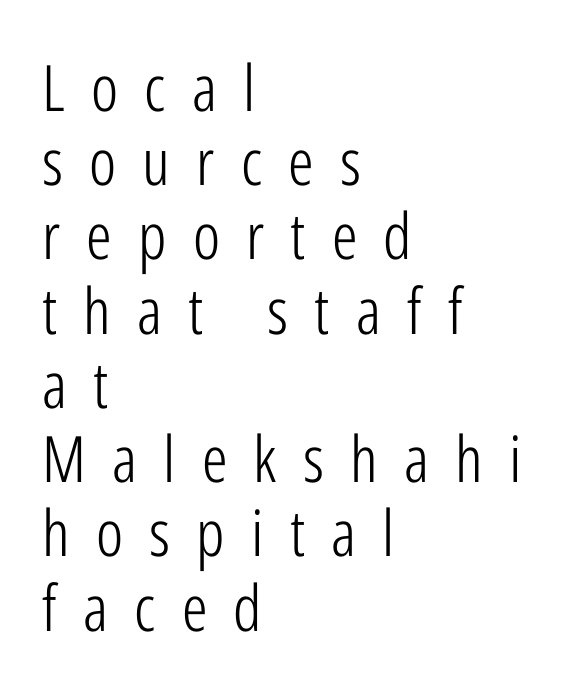
Q: Is the text bold? A: No.
Q: Is the text italic (slanted)? A: No, it is upright.
Q: Is the typeface a serif or a sans-serif typeface? A: Sans-serif.
Q: Is the text underlined? A: No.
Q: How is the paragraph aligned? A: Left-aligned.
Q: Is the spacing between letters normal or unusually wide? A: Unusually wide.
Q: Width (condensed, normal, or wide)? A: Condensed.
Q: Stroke contrast? A: Low.
Q: x-height? A: Medium.
Q: Monospaced? A: No.
